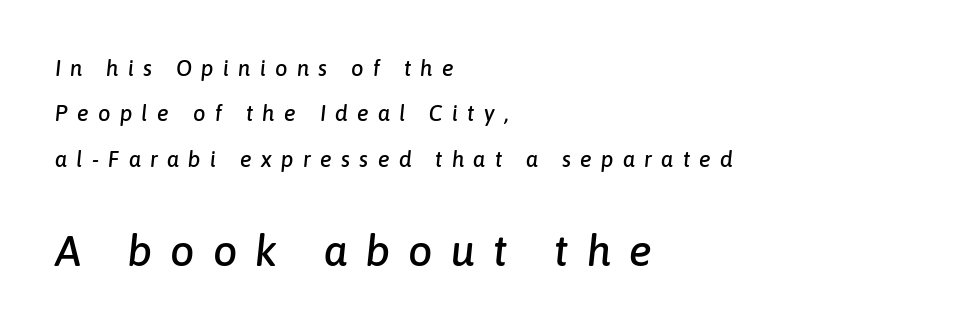
{"italic": "yes", "lean": "right", "slant_degrees": 6, "width": "normal", "stroke_contrast": "low", "x_height": "medium", "monospaced": "no", "underline": "no", "align": "left", "line_spacing": "loose", "line_spacing_ratio": 2.06, "letter_spacing": "wide", "letter_spacing_em": 0.42, "larger_block": "second", "size_ratio": 1.95, "glyph_px": 43}
